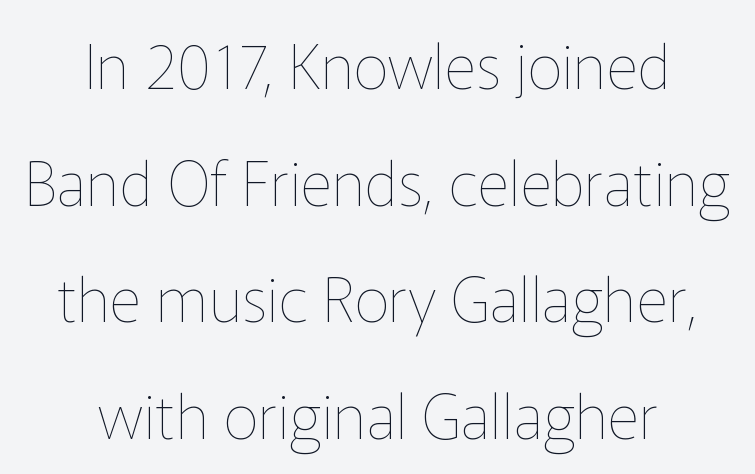
The text block is weighted toward neither margin, spreading evenly from the middle. No letter is thick-stroked: the sample isn't bold. These lines keep a tight, regular rhythm from letter to letter. Words float on clear page, feet unadorned. This is roman type, the default non-slanted kind. Spacing verdict: proportional, widths tailored to each character.
